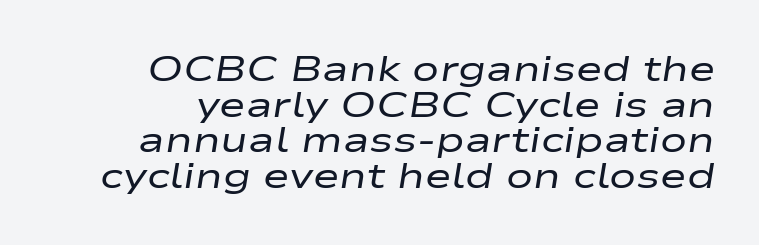
{"italic": "yes", "lean": "right", "slant_degrees": 9, "bold": "no", "weight": "regular", "width": "wide", "stroke_contrast": "low", "x_height": "medium", "monospaced": "no", "underline": "no", "align": "right", "line_spacing": "tight", "line_spacing_ratio": 0.99, "letter_spacing": "normal", "letter_spacing_em": 0.0, "glyph_px": 36}
